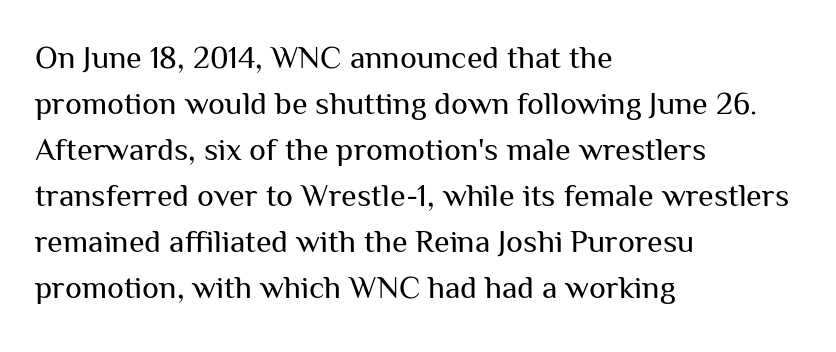
{"serif": "no", "italic": "no", "bold": "no", "weight": "regular", "width": "normal", "stroke_contrast": "medium", "x_height": "medium", "monospaced": "no", "underline": "no", "align": "left", "line_spacing": "normal", "line_spacing_ratio": 1.44, "letter_spacing": "normal", "letter_spacing_em": 0.0, "glyph_px": 32}
